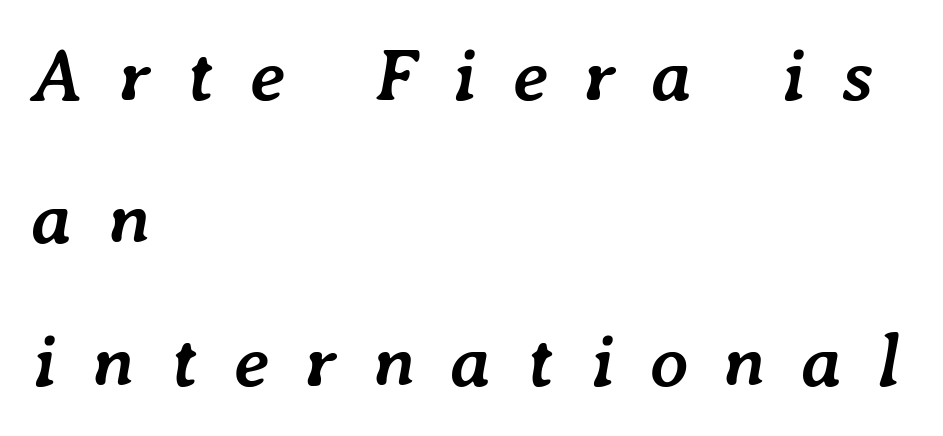
{"italic": "yes", "lean": "right", "slant_degrees": 7, "bold": "yes", "weight": "semibold", "width": "normal", "stroke_contrast": "low", "x_height": "medium", "monospaced": "no", "underline": "no", "align": "left", "line_spacing": "loose", "line_spacing_ratio": 1.91, "letter_spacing": "wide", "letter_spacing_em": 0.47, "glyph_px": 75}
